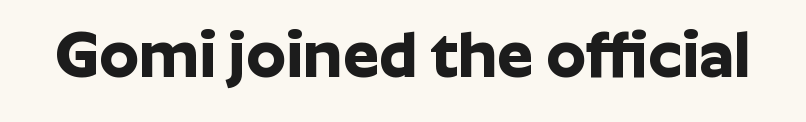
Is the letter spacing exaggerated? No — it looks like the ordinary default. Honestly, there is no underline to notice here at all. Is this a fixed-width face? No — the glyphs have proportional, varying widths. This sample uses a sans-serif face. Every character sits straight up, as roman type does.
